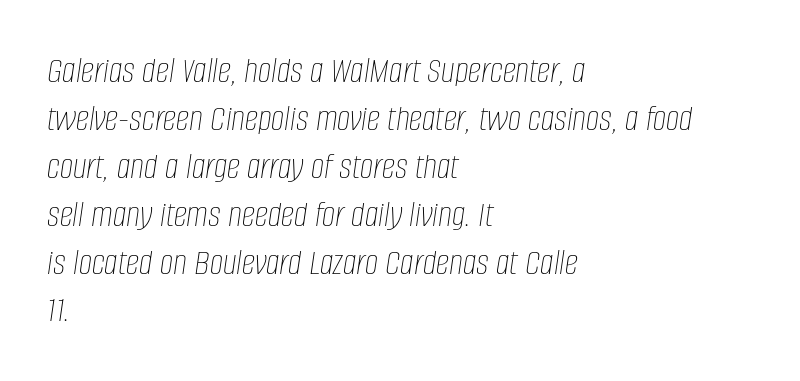
This sample has the flowing, uneven cadence of proportional lettering. This is oblique type, the kind used for emphasis or titles. Does extra space separate the letters? No, they use regular spacing. This sample is left-justified, so line endings fall wherever the words run out. The font is comparable to plain body text, perhaps lighter.
